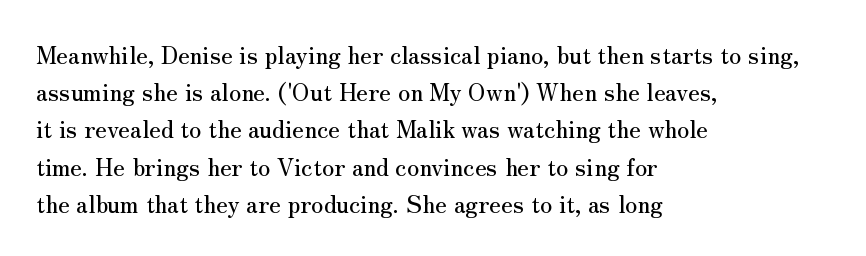
Q: Is the text italic (slanted)? A: No, it is upright.
Q: Is the text underlined? A: No.
Q: How is the paragraph aligned? A: Left-aligned.
Q: Is the spacing between letters normal or unusually wide? A: Normal.
Q: Is the spacing between lines tight, normal or loose? A: Normal.
